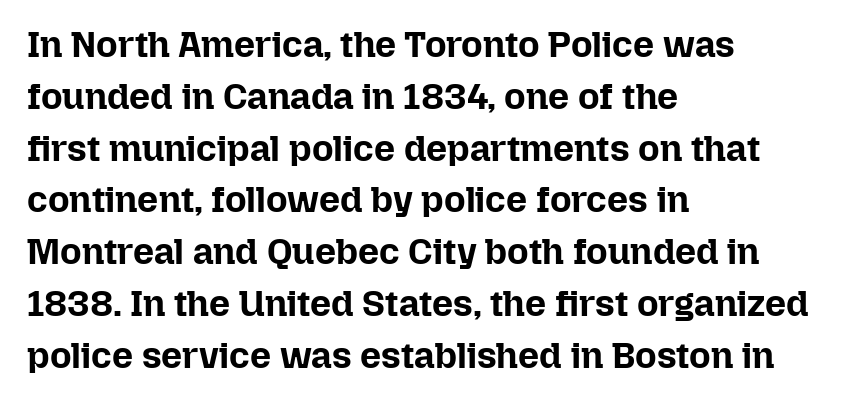
Q: Is the text bold? A: Yes.
Q: Is the text italic (slanted)? A: No, it is upright.
Q: Is the text underlined? A: No.
Q: How is the paragraph aligned? A: Left-aligned.
Q: Is the spacing between letters normal or unusually wide? A: Normal.
Q: Is the spacing between lines tight, normal or loose? A: Normal.
Q: Width (condensed, normal, or wide)? A: Normal.
Q: Stroke contrast? A: Low.
Q: x-height? A: Medium.
Q: Monospaced? A: No.
